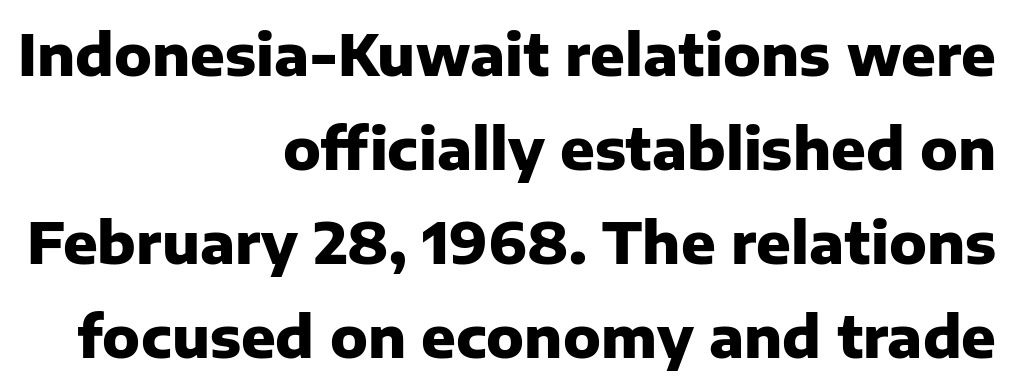
Q: Is the text bold? A: Yes.
Q: Is the text italic (slanted)? A: No, it is upright.
Q: Is the typeface a serif or a sans-serif typeface? A: Sans-serif.
Q: Is the text underlined? A: No.
Q: How is the paragraph aligned? A: Right-aligned.
Q: Is the spacing between letters normal or unusually wide? A: Normal.
Q: Is the spacing between lines tight, normal or loose? A: Normal.
Q: Width (condensed, normal, or wide)? A: Normal.
Q: Stroke contrast? A: Low.
Q: x-height? A: Medium.
Q: Monospaced? A: No.
